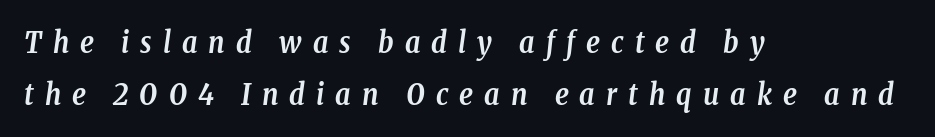
{"serif": "yes", "italic": "yes", "lean": "right", "slant_degrees": 8, "bold": "yes", "weight": "semibold", "width": "condensed", "stroke_contrast": "low", "x_height": "medium", "monospaced": "no", "underline": "no", "align": "left", "line_spacing_ratio": 1.78, "letter_spacing": "wide", "letter_spacing_em": 0.38, "glyph_px": 29}
